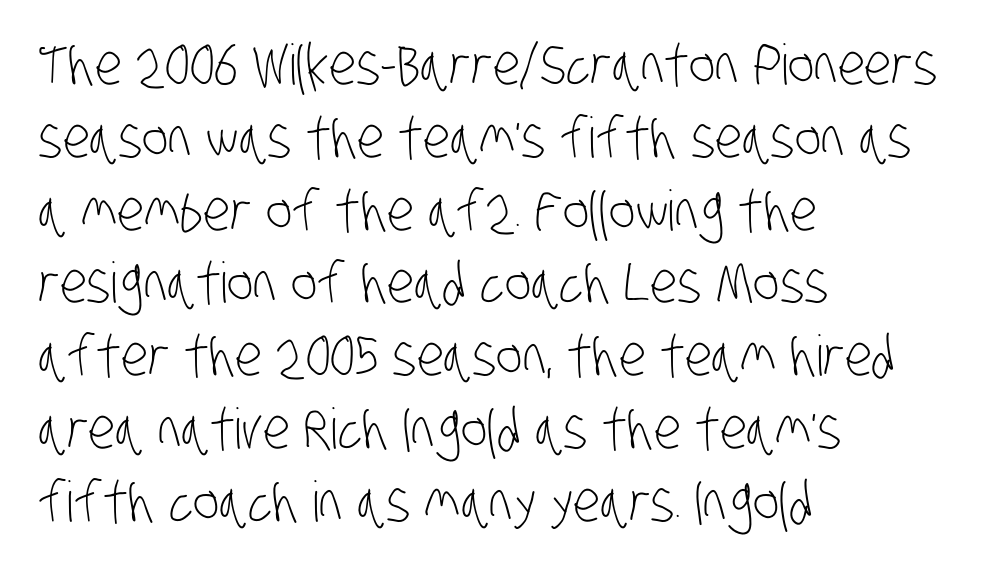
Compared with typical body copy, the letter spacing here is the same. The leading is moderate, giving the passage an even texture. Is this a sans? Yes — the strokes have no serifs. Weight: in the light-to-regular range. Proportional: the letters do not fall into vertical columns. Glance below the letters and you will spot only blank space.
